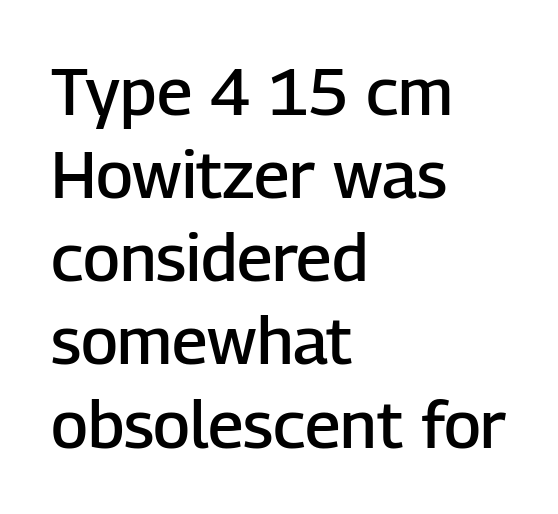
The image shows 66 px semibold sans-serif type, upright; set left-aligned, normal line spacing (1.26x), normal letter spacing, not underlined; low stroke contrast and a medium x-height.
